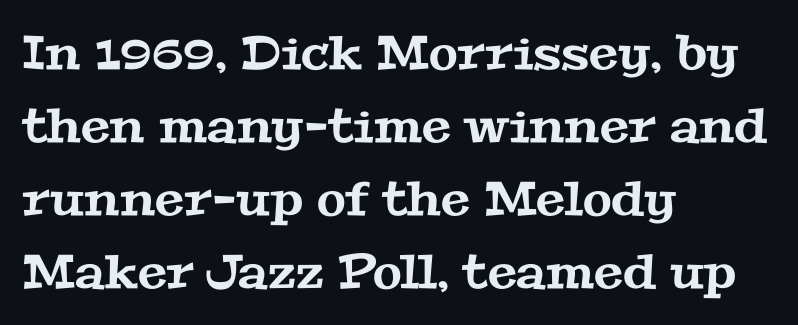
Type without underlining. Caption: multi-line text, flush left, ragged right. Each letter keeps its own natural width here, so spacing adapts to shape. A serif font was chosen for this passage. The designer left line spacing at the default.
